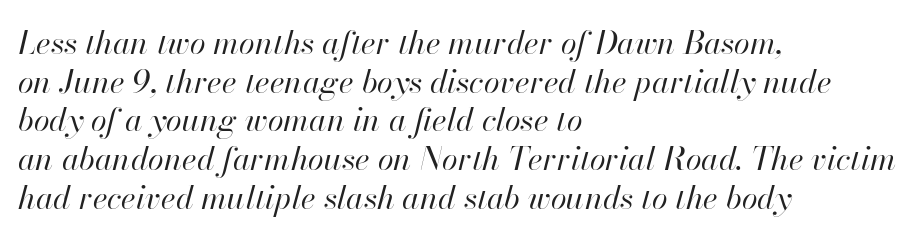
The image shows 32 px regular-weight type, italic (leaning right); set left-aligned, line spacing 1.21x, normal letter spacing, not underlined; high stroke contrast and a small x-height.
